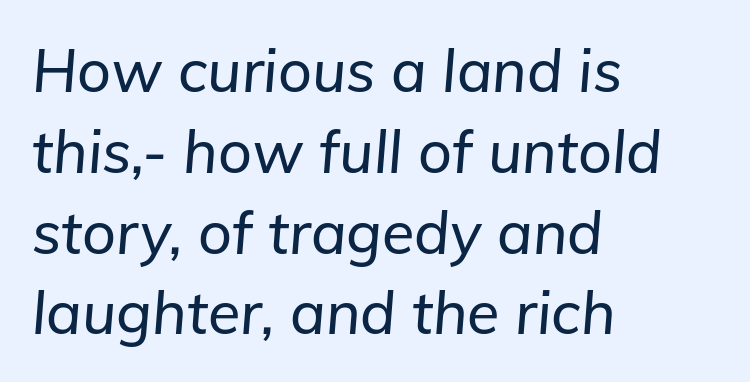
{"italic": "yes", "lean": "right", "slant_degrees": 5, "width": "normal", "stroke_contrast": "low", "x_height": "medium", "monospaced": "no", "underline": "no", "align": "left", "line_spacing": "normal", "line_spacing_ratio": 1.37, "letter_spacing": "normal", "letter_spacing_em": 0.0, "glyph_px": 59}
